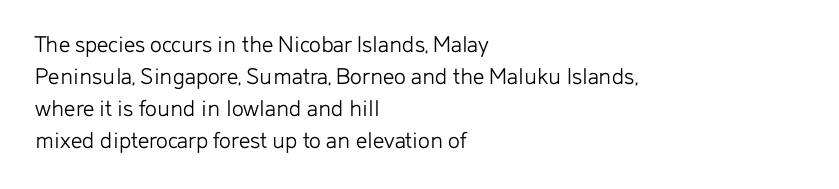
{"italic": "no", "bold": "no", "underline": "no", "align": "left", "line_spacing": "normal", "line_spacing_ratio": 1.28, "letter_spacing": "normal", "letter_spacing_em": 0.0, "glyph_px": 25}
